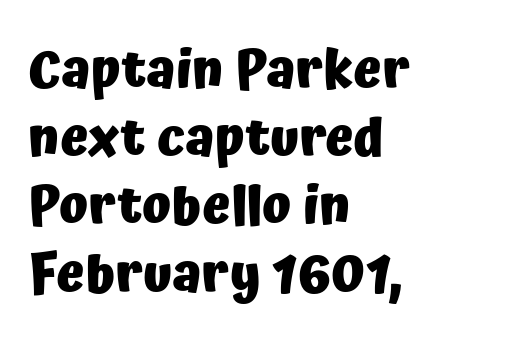
Here the glyphs are tracked normally, forming tight word shapes. The axis of the letterforms is exactly vertical. Does the copy run flush right? No — it runs flush left. The block of text has a typical density, with ordinary space between rows. Spacing verdict: proportional, widths tailored to each character.
